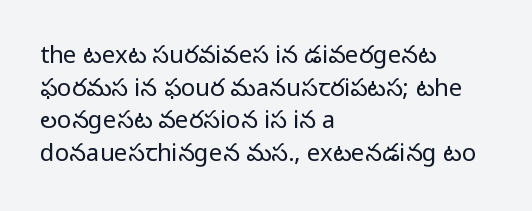
Q: Is the text bold? A: No.
Q: Is the text italic (slanted)? A: No, it is upright.
Q: Is the text underlined? A: No.
Q: How is the paragraph aligned? A: Left-aligned.
Q: Is the spacing between letters normal or unusually wide? A: Normal.
Q: Is the spacing between lines tight, normal or loose? A: Normal.
